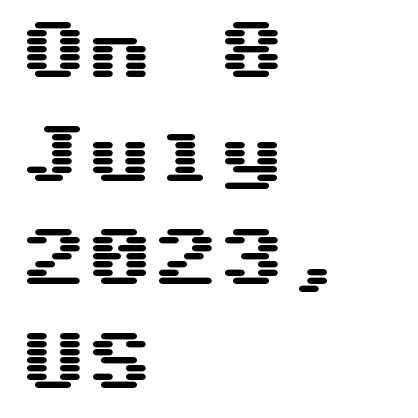
In CSS terms this would be text-align: left. Underlining? Definitely not there. A sans-serif font was chosen for this passage. This sample uses an upright cut, with every glyph sitting square on the baseline.
